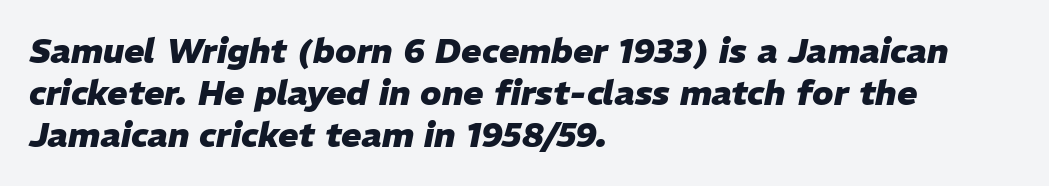
Q: Is the text bold? A: Yes.
Q: Is the text italic (slanted)? A: Yes, it leans right by about 11 degrees.
Q: Is the text underlined? A: No.
Q: How is the paragraph aligned? A: Left-aligned.
Q: Is the spacing between letters normal or unusually wide? A: Normal.
Q: Width (condensed, normal, or wide)? A: Normal.
Q: Stroke contrast? A: Low.
Q: x-height? A: Medium.
Q: Monospaced? A: No.
